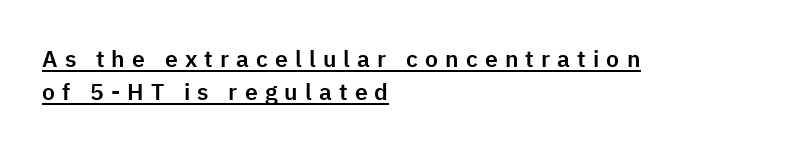
The image shows 23 px text type, upright; set left-aligned, normal line spacing (1.42x), unusually wide letter spacing (+0.31 em), underlined.
